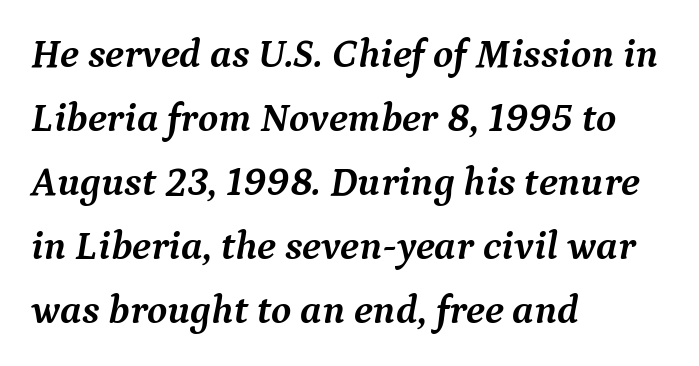
Q: Is the text bold? A: Yes.
Q: Is the text italic (slanted)? A: Yes, it leans right by about 9 degrees.
Q: Is the typeface a serif or a sans-serif typeface? A: Serif.
Q: Is the text underlined? A: No.
Q: How is the paragraph aligned? A: Left-aligned.
Q: Is the spacing between letters normal or unusually wide? A: Normal.
Q: Is the spacing between lines tight, normal or loose? A: Normal.
Q: Width (condensed, normal, or wide)? A: Normal.
Q: Stroke contrast? A: Medium.
Q: x-height? A: Medium.
Q: Monospaced? A: No.
